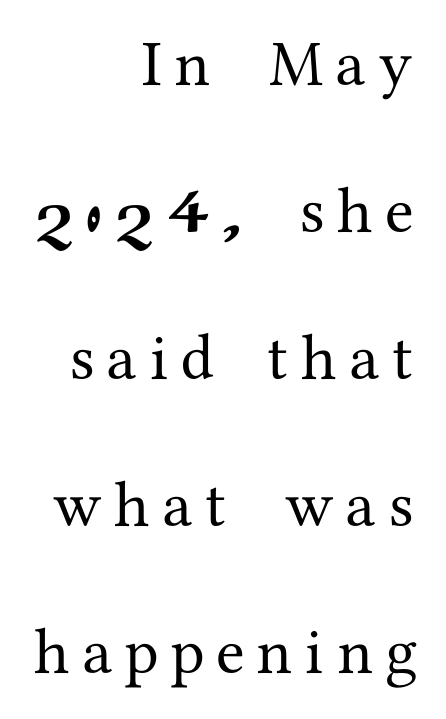
Q: Is the text italic (slanted)? A: No, it is upright.
Q: Is the typeface a serif or a sans-serif typeface? A: Serif.
Q: Is the text underlined? A: No.
Q: How is the paragraph aligned? A: Right-aligned.
Q: Is the spacing between letters normal or unusually wide? A: Unusually wide.
Q: Is the spacing between lines tight, normal or loose? A: Loose.
Q: Width (condensed, normal, or wide)? A: Normal.
Q: Stroke contrast? A: Medium.
Q: x-height? A: Medium.
Q: Monospaced? A: No.
